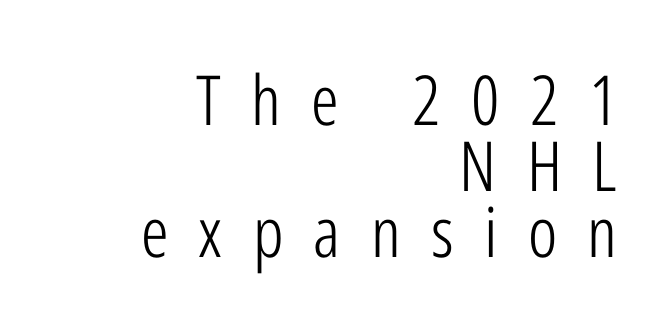
Q: Is the text bold? A: No.
Q: Is the text italic (slanted)? A: No, it is upright.
Q: Is the typeface a serif or a sans-serif typeface? A: Sans-serif.
Q: Is the text underlined? A: No.
Q: How is the paragraph aligned? A: Right-aligned.
Q: Is the spacing between letters normal or unusually wide? A: Unusually wide.
Q: Is the spacing between lines tight, normal or loose? A: Tight.
Q: Width (condensed, normal, or wide)? A: Condensed.
Q: Stroke contrast? A: Low.
Q: x-height? A: Medium.
Q: Monospaced? A: No.
